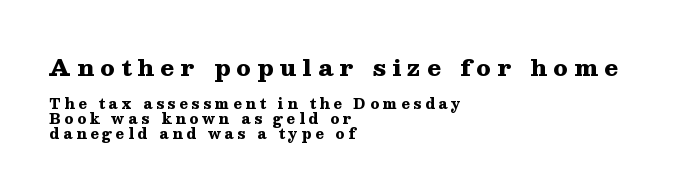
The image shows 23 px bold type, upright; set left-aligned, tight line spacing (1.1x), unusually wide letter spacing (+0.27 em), not underlined; the first (top) block is 1.64x larger.
